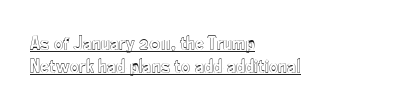
Q: Is the text italic (slanted)? A: No, it is upright.
Q: Is the text underlined? A: Yes.
Q: How is the paragraph aligned? A: Left-aligned.
Q: Is the spacing between letters normal or unusually wide? A: Normal.
Q: Is the spacing between lines tight, normal or loose? A: Tight.
